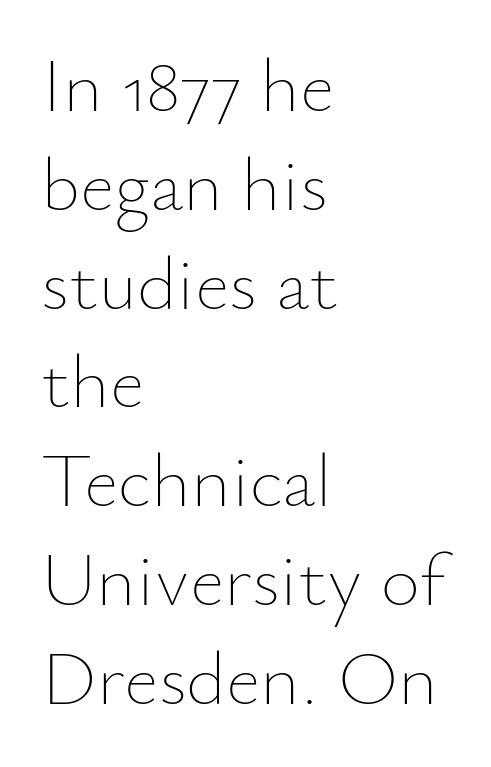
{"italic": "no", "bold": "no", "weight": "thin", "width": "normal", "stroke_contrast": "low", "x_height": "small", "monospaced": "no", "underline": "no", "align": "left", "line_spacing": "normal", "line_spacing_ratio": 1.3, "letter_spacing": "normal", "letter_spacing_em": 0.0, "glyph_px": 76}
